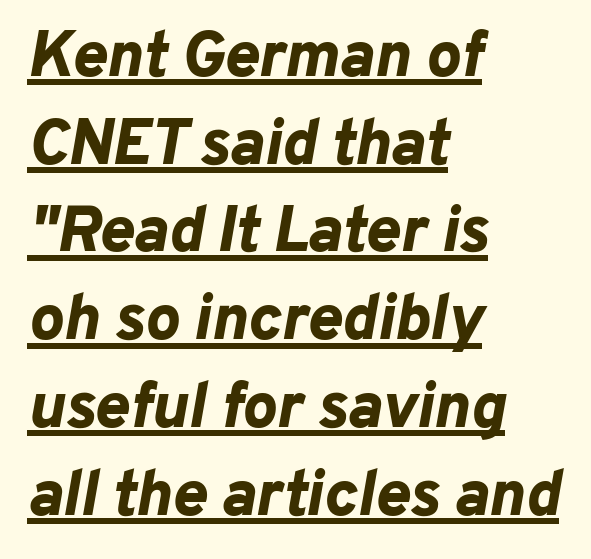
{"italic": "yes", "lean": "right", "slant_degrees": 10, "bold": "yes", "weight": "bold", "width": "normal", "stroke_contrast": "low", "x_height": "medium", "monospaced": "no", "underline": "yes", "align": "left", "line_spacing": "normal", "line_spacing_ratio": 1.35, "letter_spacing": "normal", "letter_spacing_em": 0.0, "glyph_px": 65}
